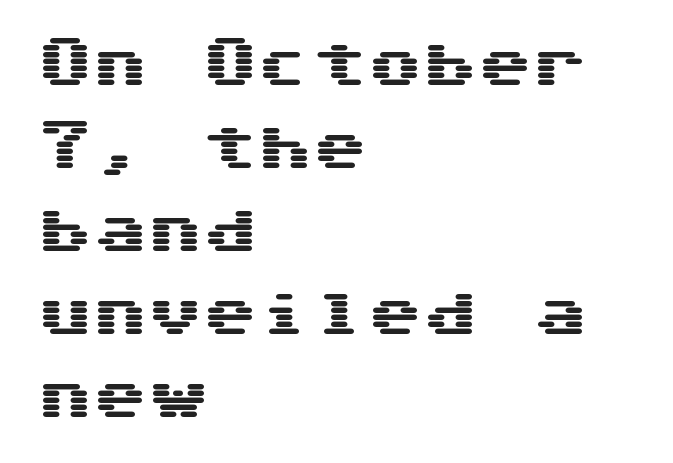
The image shows 55 px wide sans-serif type, upright, monospaced; set left-aligned, normal line spacing (1.51x), normal letter spacing, not underlined; medium stroke contrast and a medium x-height.
